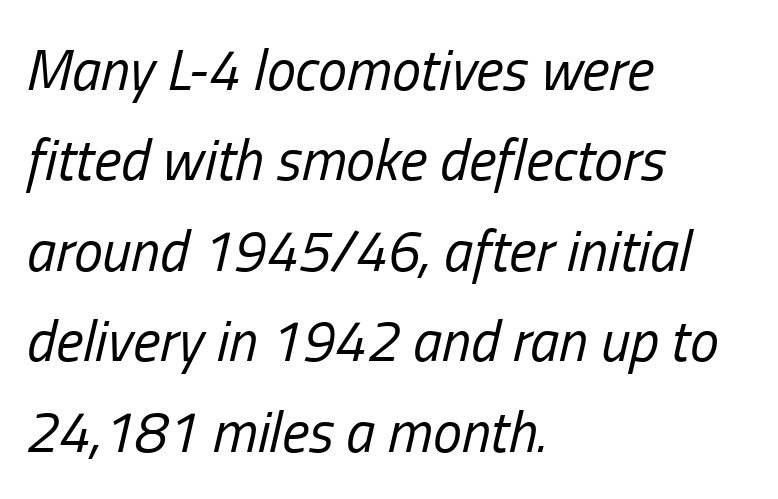
Compared with typical paragraphs, the rows here are spaced about the same. The letters sit at their default tracking, neither squeezed nor spread. Decoration check: the copy has no underline. The typeface has the unassuming heft of standard copy or less. Does the lettering tilt? It does — this is italic. You could not count columns in this text — the font is proportionally spaced.
